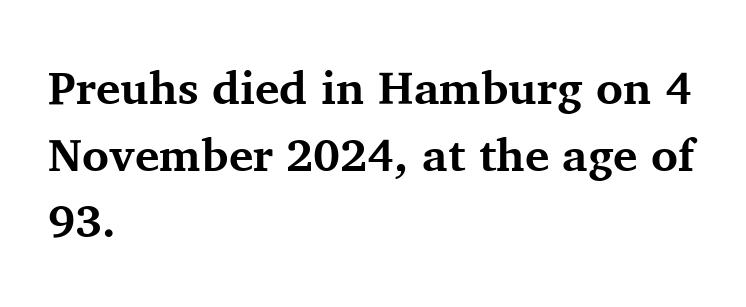
Normally led — the rows are evenly, conventionally spaced. Italic? Not at all — the glyphs are vertical. Does the weight exceed regular? Yes, all the way to bold. Beneath every word, the page is bare.
